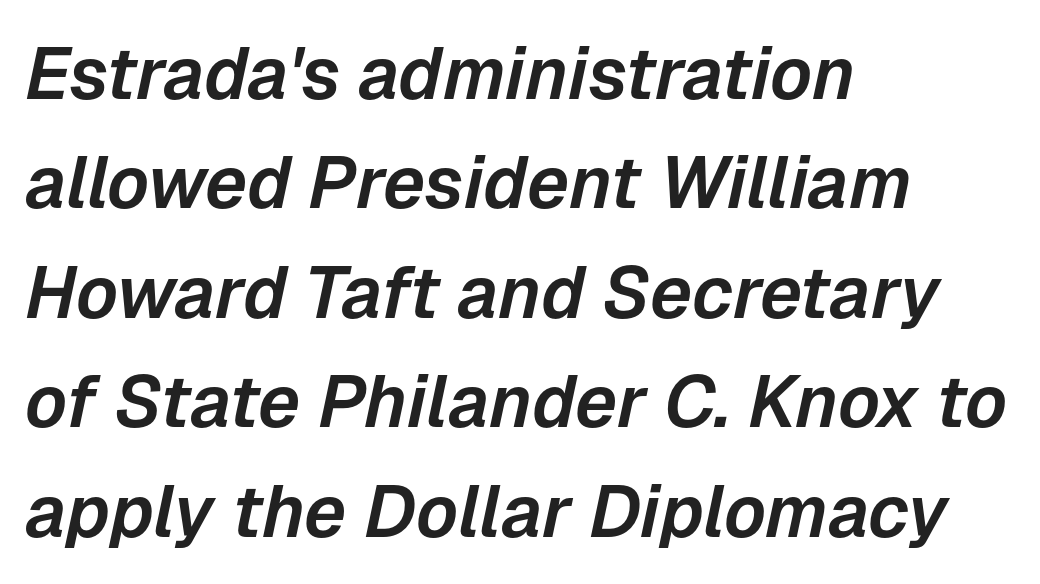
{"italic": "yes", "lean": "right", "slant_degrees": 12, "width": "normal", "stroke_contrast": "low", "x_height": "medium", "monospaced": "no", "underline": "no", "align": "left", "line_spacing": "normal", "line_spacing_ratio": 1.5, "letter_spacing": "normal", "letter_spacing_em": 0.0, "glyph_px": 73}
